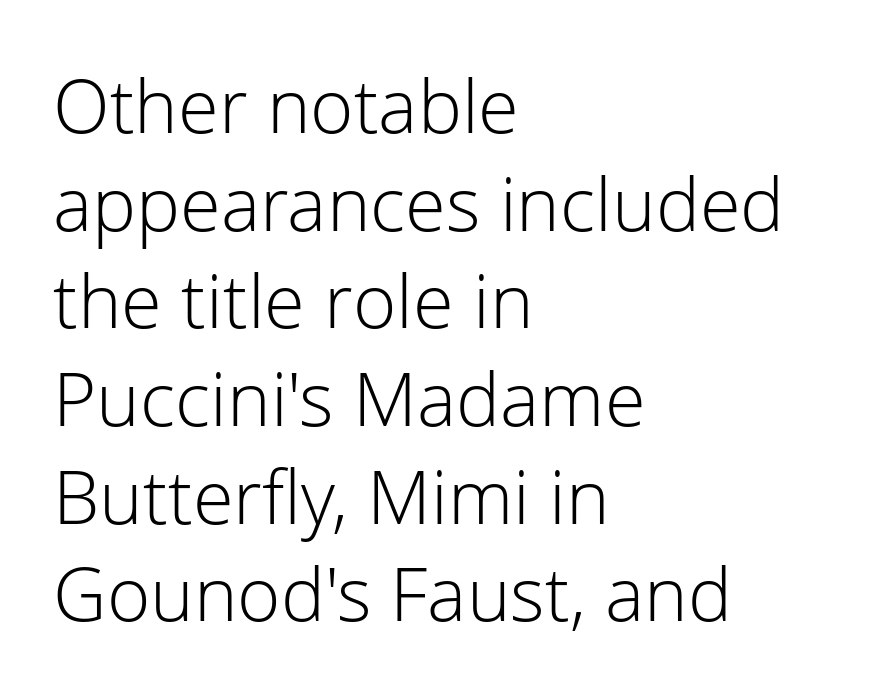
The letters stand upright; this is a roman face. The font sits on the lighter half of the weight spectrum, regular included. Evenly set lines give the paragraph a standard silhouette. Casual observation: everything's shoved over to the left.
